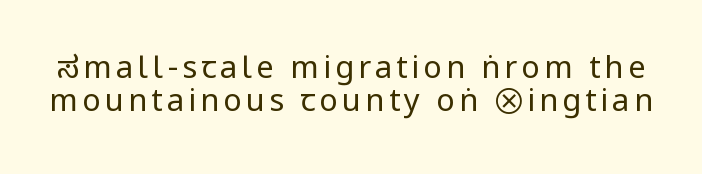
{"serif": "no", "italic": "no", "bold": "no", "weight": "regular", "width": "condensed", "stroke_contrast": "low", "underline": "no", "line_spacing": "tight", "line_spacing_ratio": 1.07, "glyph_px": 31}
